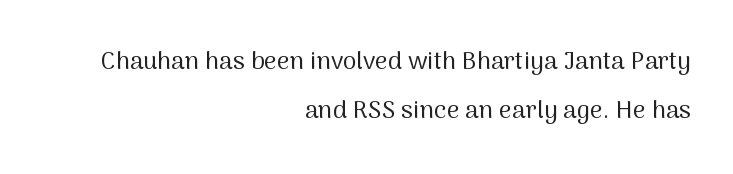
Q: Is the text bold? A: No.
Q: Is the text italic (slanted)? A: No, it is upright.
Q: Is the text underlined? A: No.
Q: How is the paragraph aligned? A: Right-aligned.
Q: Is the spacing between letters normal or unusually wide? A: Normal.
Q: Is the spacing between lines tight, normal or loose? A: Loose.
